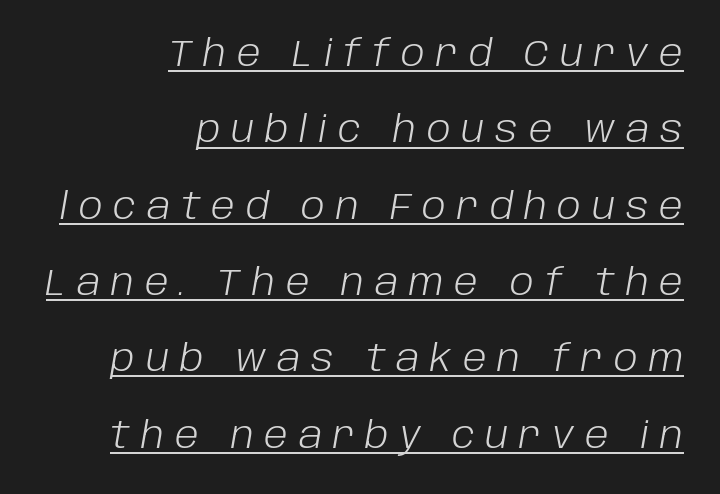
The image shows 36 px light type, italic (leaning right); set right-aligned, loose line spacing (2.12x), unusually wide letter spacing (+0.3 em), underlined; low stroke contrast and a large x-height.
